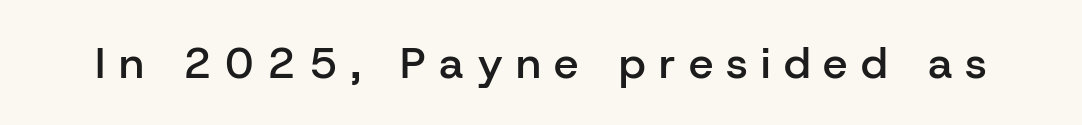
Q: Is the text bold? A: Semi-bold.
Q: Is the text italic (slanted)? A: No, it is upright.
Q: Is the typeface a serif or a sans-serif typeface? A: Sans-serif.
Q: Is the text underlined? A: No.
Q: Is the spacing between letters normal or unusually wide? A: Unusually wide.
Q: Width (condensed, normal, or wide)? A: Normal.
Q: Stroke contrast? A: Low.
Q: x-height? A: Medium.
Q: Monospaced? A: No.
